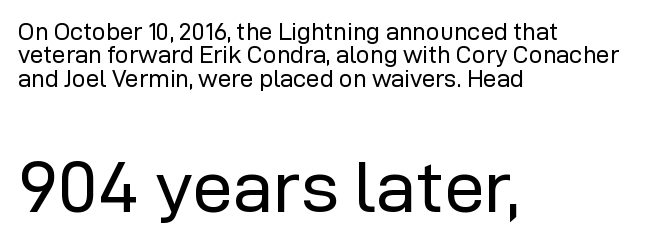
The image shows 73 px regular-weight sans-serif type, upright; set left-aligned, tight line spacing (0.97x), normal letter spacing, not underlined; the second (bottom) block is 3.04x larger; low stroke contrast and a medium x-height.
